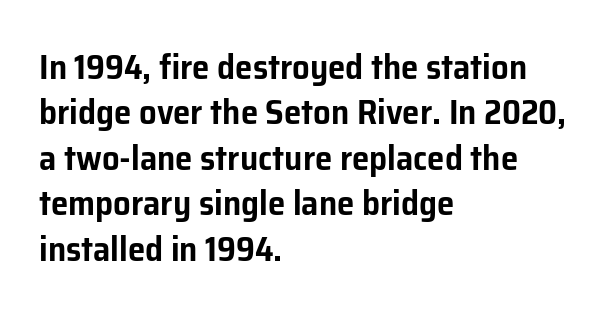
The lettering holds an erect, upright posture throughout. Every row of glyphs begins at an identical x-position on the left. This sample has the flowing, uneven cadence of proportional lettering. Is the letter spacing exaggerated? No — it looks like the ordinary default. Is this a sans? Yes — the strokes have no serifs.
